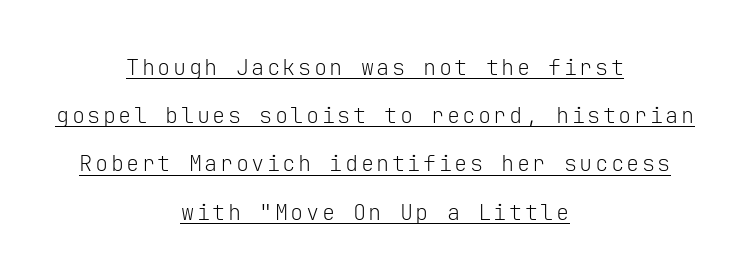
{"italic": "no", "bold": "no", "underline": "yes", "align": "center", "line_spacing": "loose", "line_spacing_ratio": 2.19, "glyph_px": 22}
